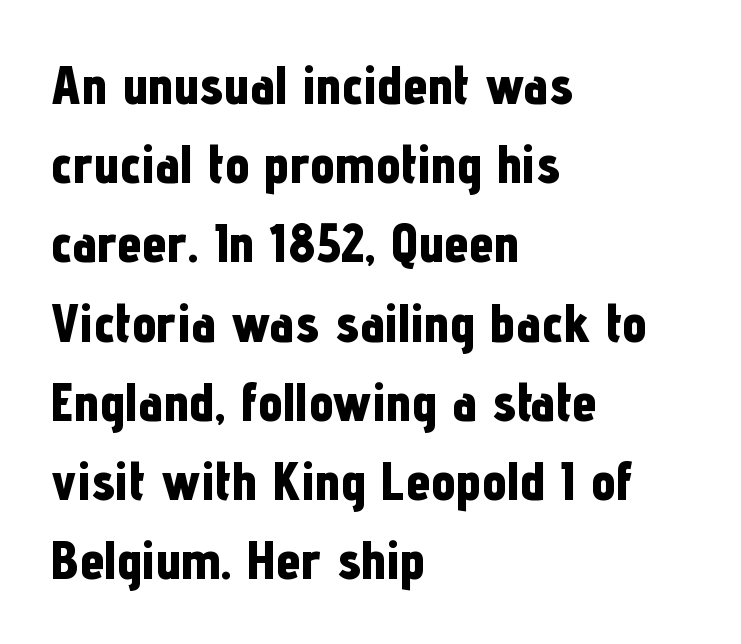
Students, observe: this is what conventionally led text looks like. Nothing sits at the stroke ends, so this counts as sans-serif. The tracking reads as untouched default to a designer's eye. Decoration check: the copy has no underline. A classic flush-left, rag-right setting is used for this passage. Nope, not italic — everything's standing straight.
